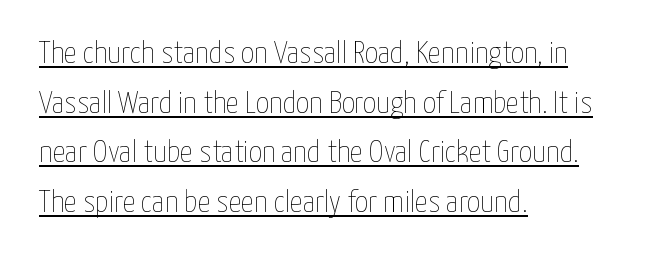
{"italic": "no", "bold": "no", "weight": "thin", "width": "condensed", "stroke_contrast": "low", "x_height": "medium", "monospaced": "no", "underline": "yes", "align": "left", "line_spacing": "normal", "line_spacing_ratio": 1.55, "letter_spacing": "normal", "letter_spacing_em": 0.0, "glyph_px": 32}
